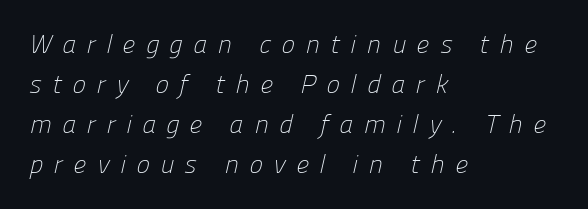
The image shows 26 px text type; set left-aligned, normal line spacing (1.54x), unusually wide letter spacing (+0.4 em), not underlined.
